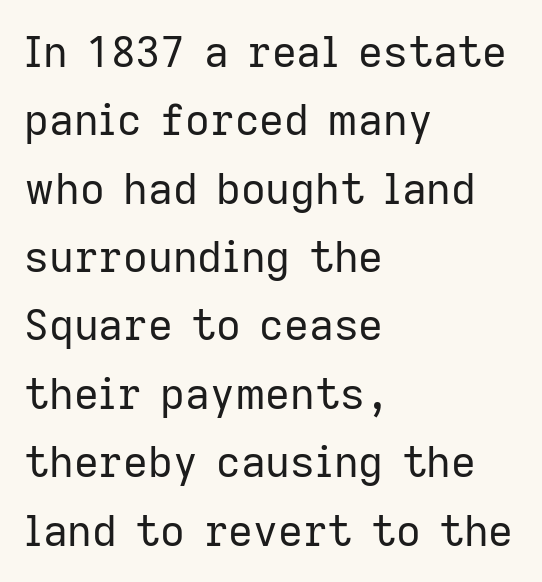
{"serif": "no", "italic": "no", "bold": "no", "weight": "regular", "width": "normal", "stroke_contrast": "low", "x_height": "medium", "monospaced": "no", "underline": "no", "align": "left", "line_spacing": "normal", "line_spacing_ratio": 1.59, "letter_spacing": "normal", "letter_spacing_em": 0.0, "glyph_px": 43}
